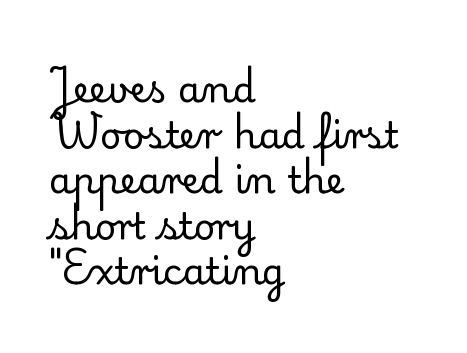
The image shows 37 px regular-weight serif type, upright; set left-aligned, line spacing 1.23x, normal letter spacing, not underlined; low stroke contrast and a small x-height.
